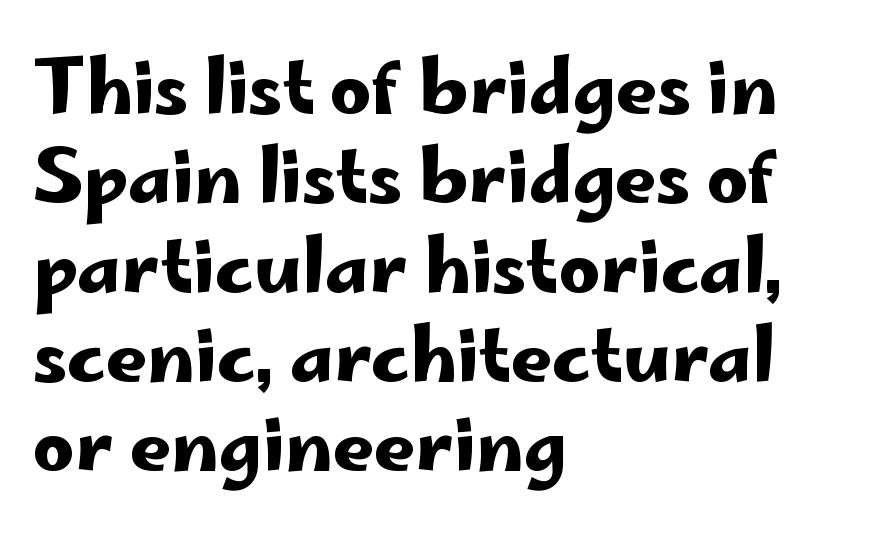
Q: Is the text italic (slanted)? A: No, it is upright.
Q: Is the typeface a serif or a sans-serif typeface? A: Sans-serif.
Q: Is the text underlined? A: No.
Q: How is the paragraph aligned? A: Left-aligned.
Q: Is the spacing between letters normal or unusually wide? A: Normal.
Q: Width (condensed, normal, or wide)? A: Wide.
Q: Stroke contrast? A: Low.
Q: x-height? A: Small.
Q: Monospaced? A: No.
